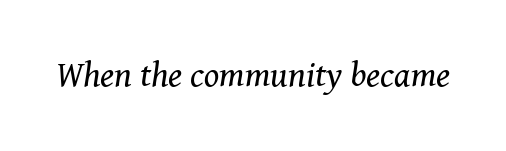
No chunkiness to these letters — they're not bold. Default kerning and tracking; the words read as compact shapes. You can tell it's italic because the verticals aren't actually vertical. Do the characters align in a grid? No, the font is proportional.
